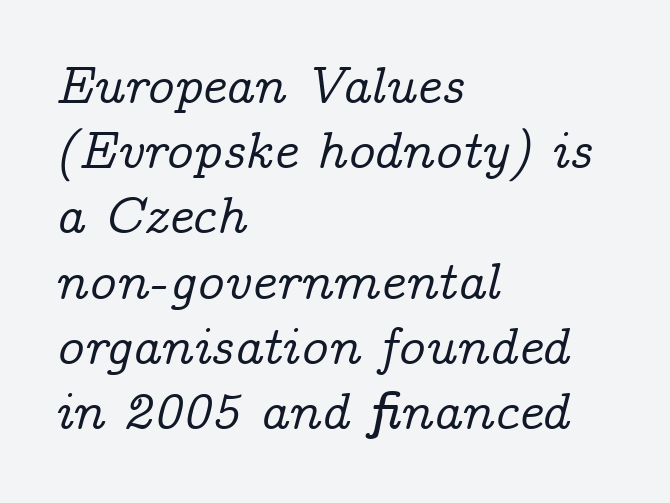
The image shows 53 px serif type, italic (leaning right); set left-aligned, line spacing 1.23x, normal letter spacing, not underlined; low stroke contrast and a medium x-height.
